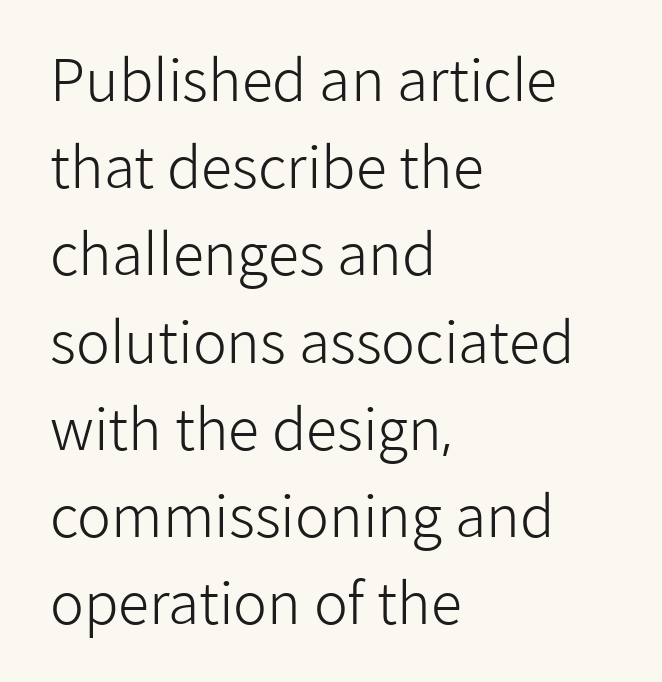
{"serif": "no", "italic": "no", "bold": "no", "weight": "light", "width": "normal", "stroke_contrast": "low", "x_height": "medium", "monospaced": "no", "underline": "no", "align": "left", "line_spacing": "normal", "line_spacing_ratio": 1.53, "letter_spacing": "normal", "letter_spacing_em": 0.0, "glyph_px": 57}
